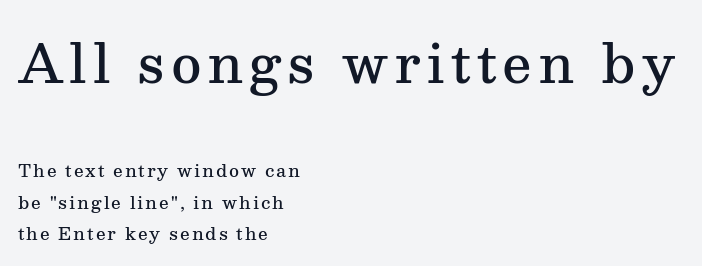
{"serif": "yes", "italic": "no", "bold": "semi", "weight": "semibold", "width": "normal", "stroke_contrast": "medium", "x_height": "medium", "monospaced": "no", "underline": "no", "align": "left", "line_spacing_ratio": 1.84, "larger_block": "first", "size_ratio": 3.06, "glyph_px": 52}
